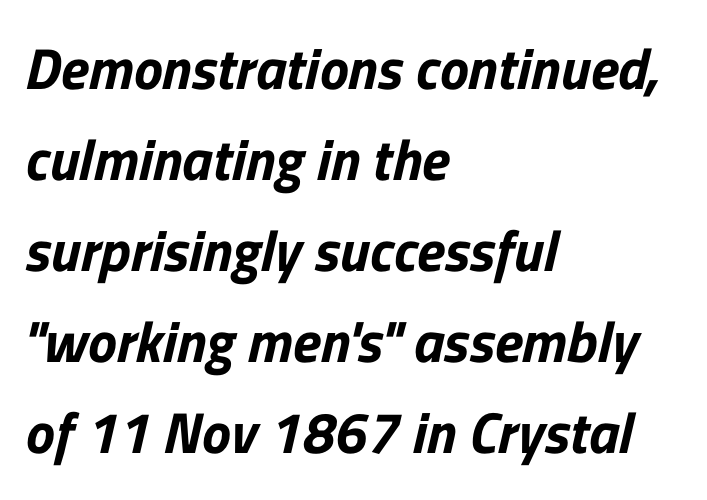
The image shows 58 px sans-serif type; set left-aligned, normal line spacing (1.57x), normal letter spacing, not underlined; low stroke contrast and a medium x-height.
